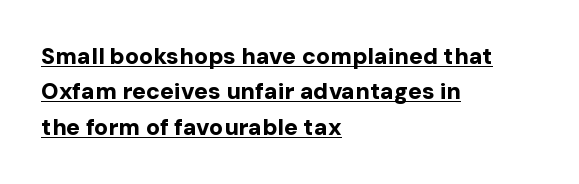
Q: Is the text bold? A: Yes.
Q: Is the text italic (slanted)? A: No, it is upright.
Q: Is the text underlined? A: Yes.
Q: How is the paragraph aligned? A: Left-aligned.
Q: Is the spacing between letters normal or unusually wide? A: Normal.
Q: Is the spacing between lines tight, normal or loose? A: Normal.
